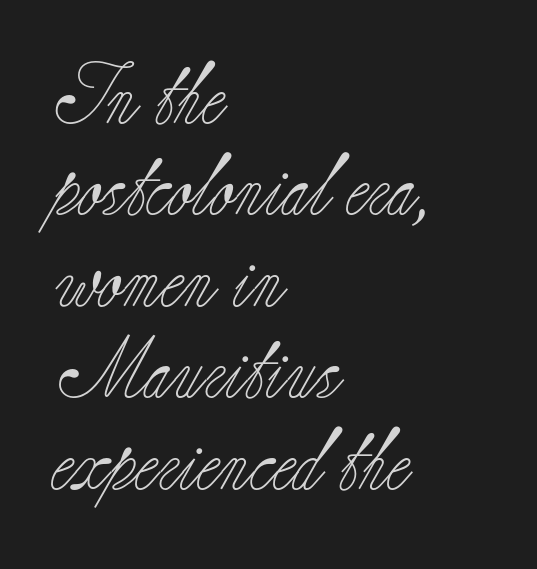
{"serif": "yes", "bold": "no", "weight": "light", "width": "normal", "stroke_contrast": "low", "x_height": "small", "monospaced": "no", "underline": "no", "align": "left", "line_spacing": "normal", "line_spacing_ratio": 1.5, "letter_spacing": "normal", "letter_spacing_em": 0.0, "glyph_px": 61}
